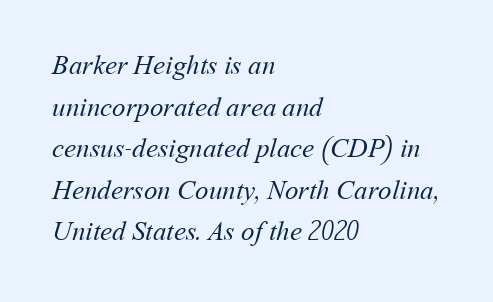
The image shows 27 px text type; set left-aligned, normal line spacing (1.54x), normal letter spacing, not underlined.
